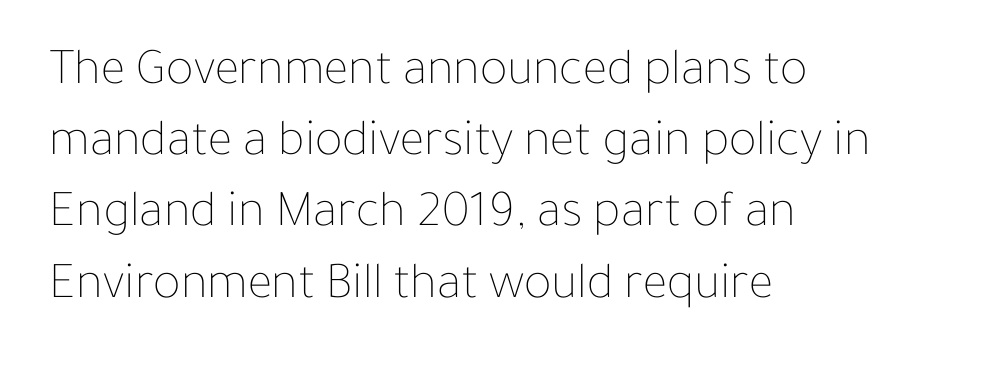
Q: Is the text bold? A: No.
Q: Is the text italic (slanted)? A: No, it is upright.
Q: Is the text underlined? A: No.
Q: How is the paragraph aligned? A: Left-aligned.
Q: Is the spacing between letters normal or unusually wide? A: Normal.
Q: Is the spacing between lines tight, normal or loose? A: Normal.
Q: Width (condensed, normal, or wide)? A: Normal.
Q: Stroke contrast? A: Low.
Q: x-height? A: Medium.
Q: Monospaced? A: No.
